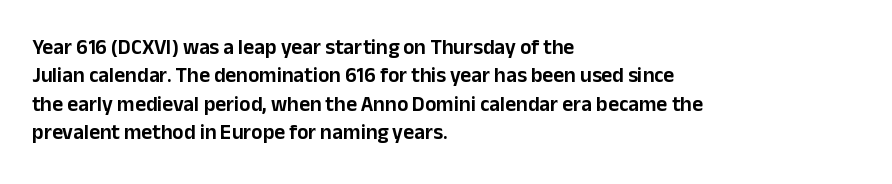
Q: Is the text italic (slanted)? A: No, it is upright.
Q: Is the text underlined? A: No.
Q: How is the paragraph aligned? A: Left-aligned.
Q: Is the spacing between letters normal or unusually wide? A: Normal.
Q: Is the spacing between lines tight, normal or loose? A: Normal.
